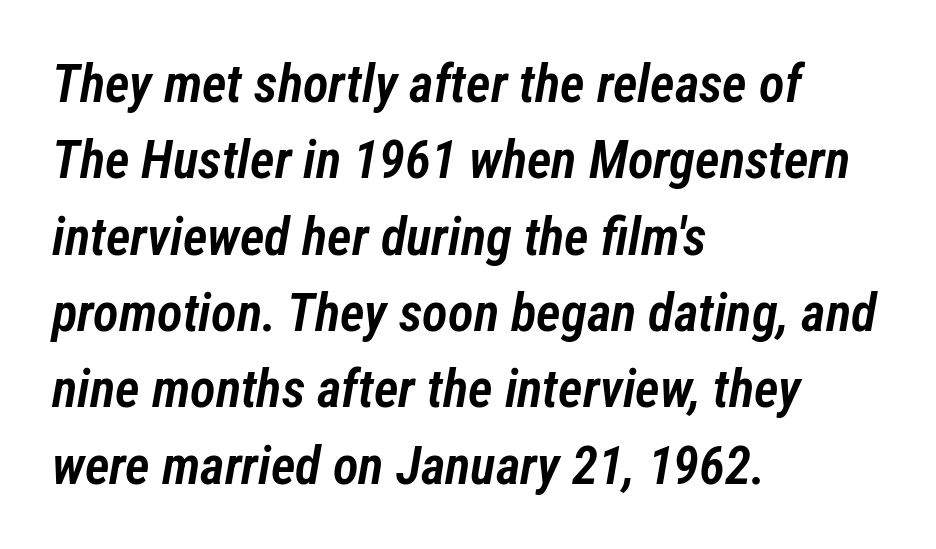
{"italic": "yes", "lean": "right", "slant_degrees": 12, "bold": "semi", "weight": "semibold", "width": "condensed", "stroke_contrast": "low", "x_height": "medium", "monospaced": "no", "underline": "no", "align": "left", "line_spacing": "normal", "line_spacing_ratio": 1.44, "letter_spacing": "normal", "letter_spacing_em": 0.0, "glyph_px": 53}
